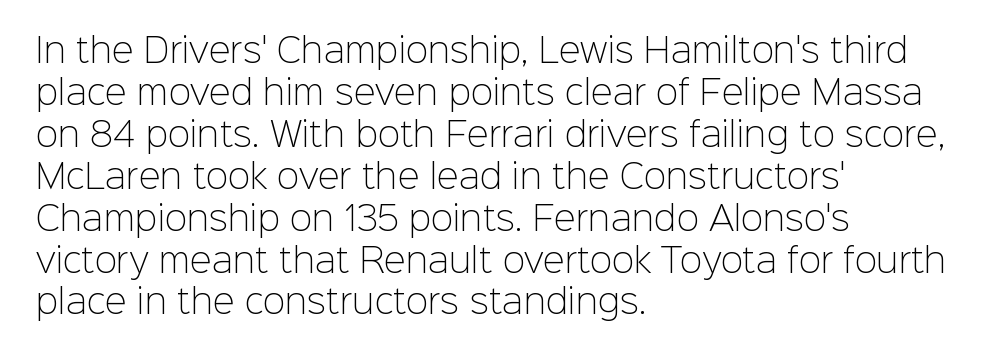
The image shows 33 px light sans-serif type, upright; set left-aligned, normal line spacing (1.27x), normal letter spacing, not underlined; low stroke contrast and a medium x-height.
